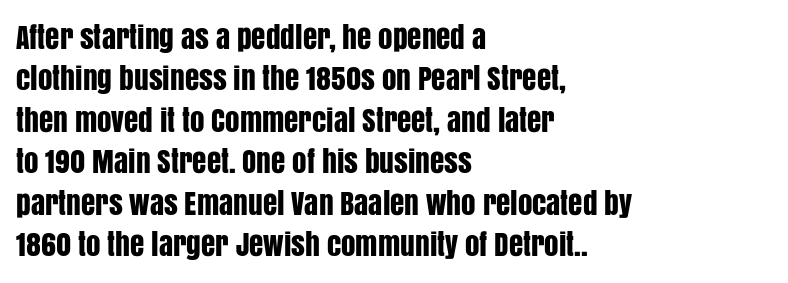
{"serif": "no", "italic": "no", "width": "condensed", "stroke_contrast": "low", "x_height": "large", "monospaced": "no", "underline": "no", "align": "left", "line_spacing": "normal", "line_spacing_ratio": 1.43, "letter_spacing": "normal", "letter_spacing_em": 0.0, "glyph_px": 29}
